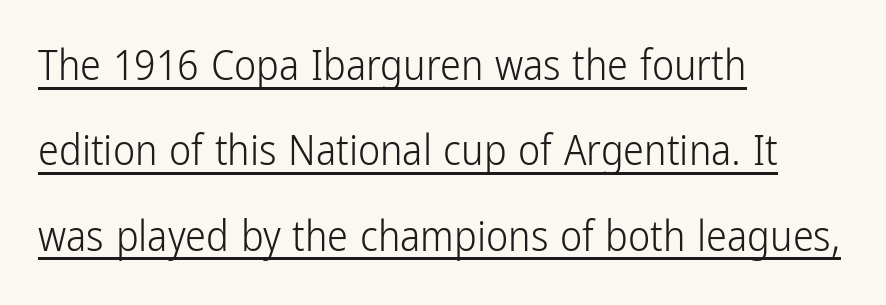
The gaps between neighbouring characters are ordinary and unremarkable. Rows of type keep a wide berth in the vertical direction. Each stroke keeps to a modest, everyday thickness or less. Serifs: no, the terminals of the letterforms are clean. Underlining? Definitely there. Unlike italic type, these characters show no tilt at all.
